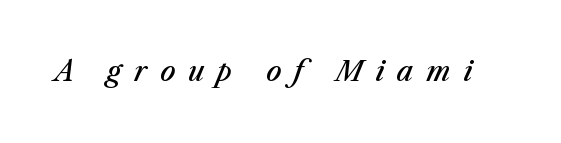
Q: Is the text bold? A: Semi-bold.
Q: Is the text italic (slanted)? A: Yes, it leans right by about 23 degrees.
Q: Is the text underlined? A: No.
Q: Is the spacing between letters normal or unusually wide? A: Unusually wide.
